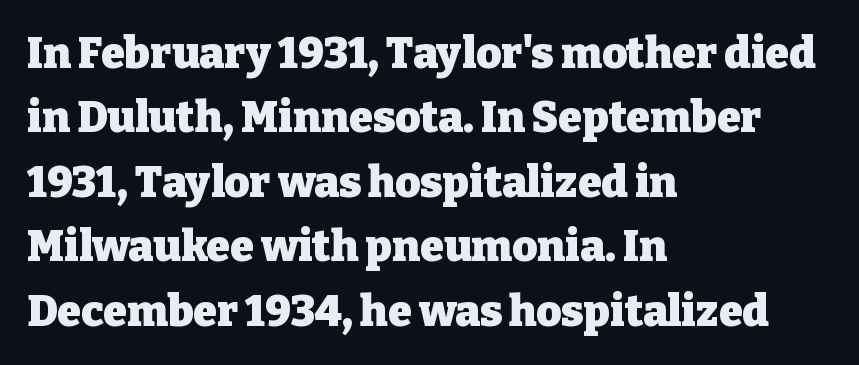
I'd call this a serif setting — the letters wear small feet. Vertically, the passage feels balanced, rows spaced as you'd expect. The font's upright variant was chosen for this text. Glance below the letters and you will spot only blank space. The passage shown has conventional tracking throughout. You could not count columns in this text — the font is proportionally spaced.
